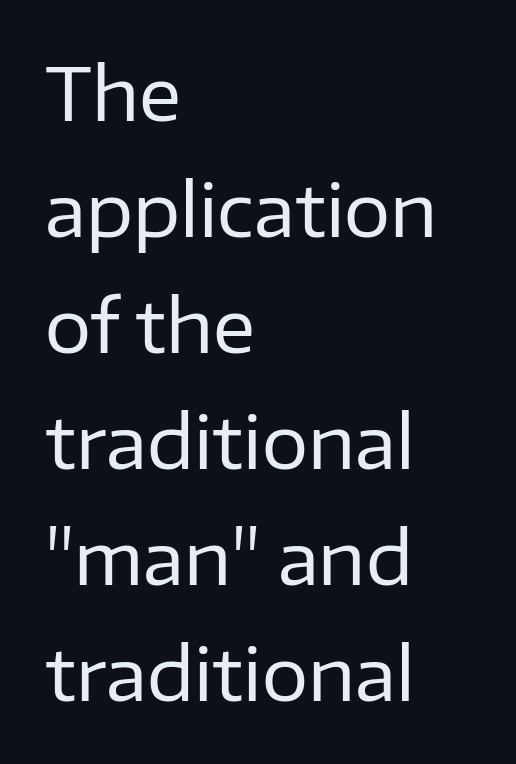
Q: Is the text bold? A: No.
Q: Is the text italic (slanted)? A: No, it is upright.
Q: Is the typeface a serif or a sans-serif typeface? A: Sans-serif.
Q: Is the text underlined? A: No.
Q: How is the paragraph aligned? A: Left-aligned.
Q: Is the spacing between letters normal or unusually wide? A: Normal.
Q: Is the spacing between lines tight, normal or loose? A: Normal.
Q: Width (condensed, normal, or wide)? A: Normal.
Q: Stroke contrast? A: Low.
Q: x-height? A: Medium.
Q: Monospaced? A: No.
